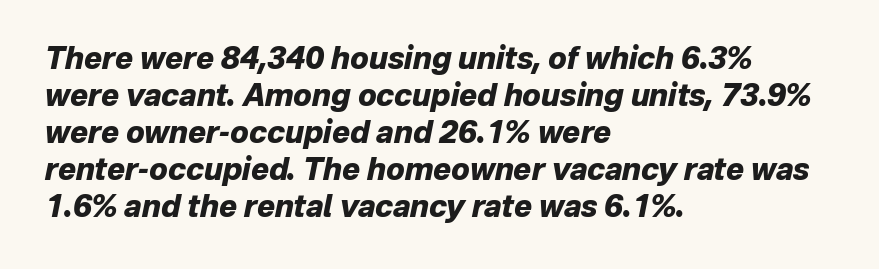
The image shows 30 px heavy type, italic (leaning right); set left-aligned, line spacing 1.23x, normal letter spacing, not underlined; low stroke contrast and a medium x-height.
